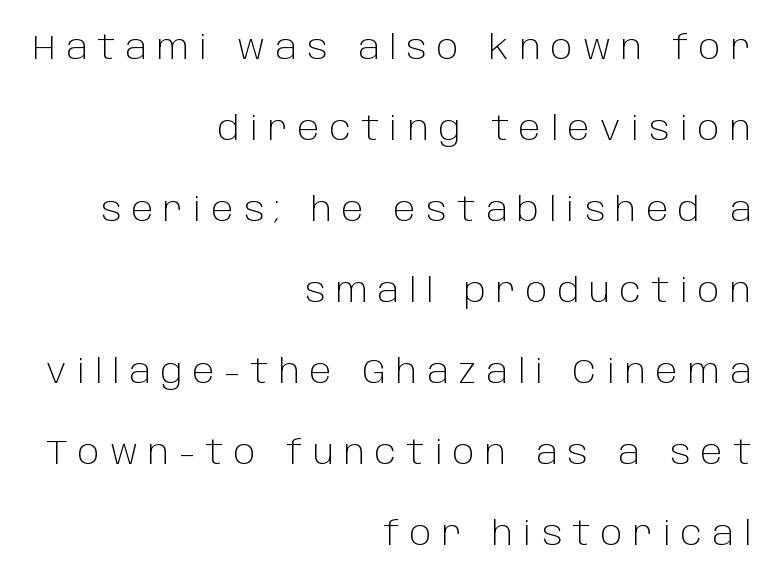
The image shows 34 px light sans-serif type, upright; set right-aligned, loose line spacing (2.38x), unusually wide letter spacing (+0.3 em), not underlined; low stroke contrast and a large x-height.
